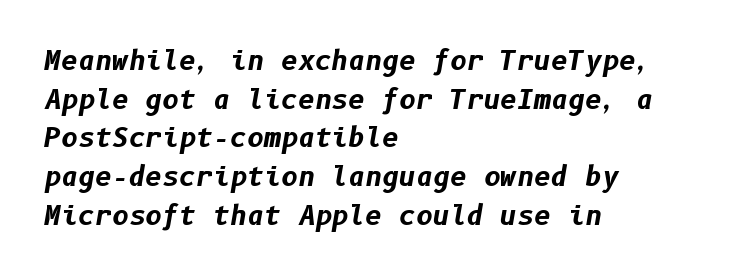
The image shows 26 px bold type, italic (leaning right); set left-aligned, normal line spacing (1.49x), normal letter spacing, not underlined.
